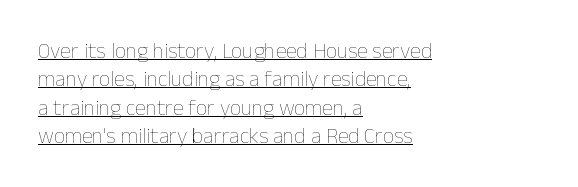
The image shows 22 px text type, upright; set left-aligned, normal line spacing (1.29x), normal letter spacing, underlined.
